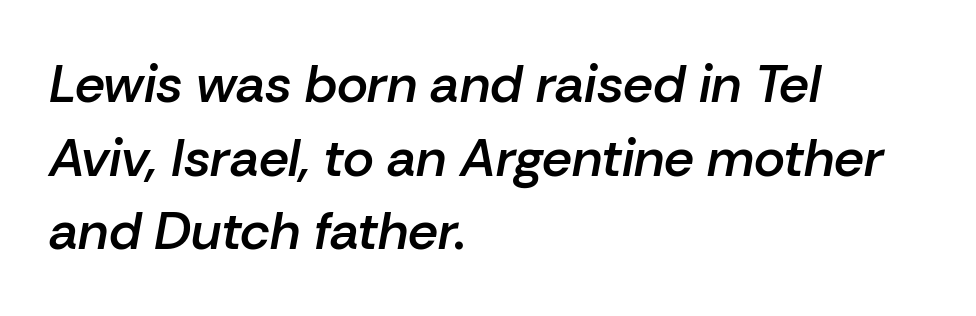
The image shows 53 px semibold type, italic (leaning right); set left-aligned, normal line spacing (1.39x), normal letter spacing, not underlined; low stroke contrast and a medium x-height.
